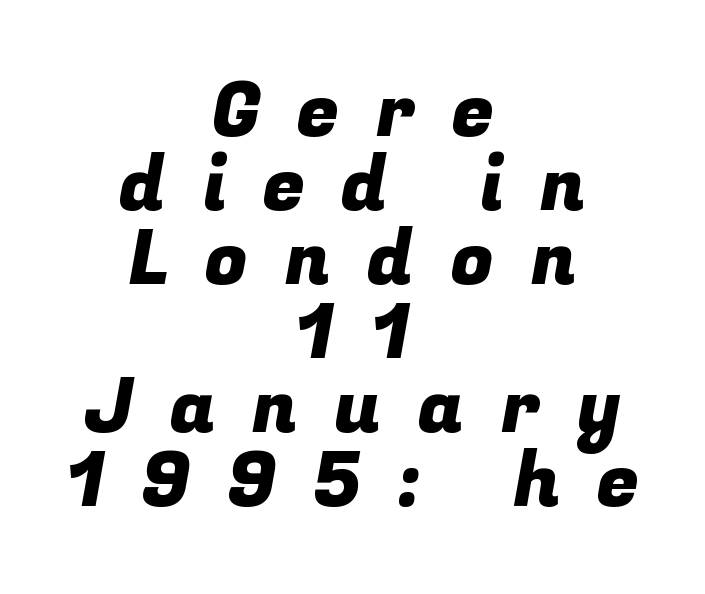
{"serif": "no", "width": "normal", "stroke_contrast": "low", "x_height": "medium", "monospaced": "no", "underline": "no", "align": "center", "line_spacing": "tight", "line_spacing_ratio": 0.96, "letter_spacing": "wide", "letter_spacing_em": 0.47, "glyph_px": 77}
